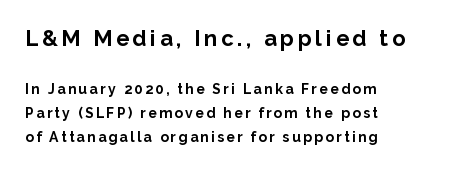
{"italic": "no", "bold": "yes", "underline": "no", "align": "left", "line_spacing": "normal", "line_spacing_ratio": 1.7, "larger_block": "first", "size_ratio": 1.57, "glyph_px": 22}
